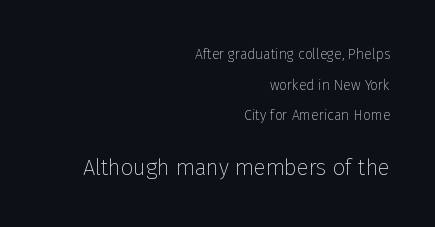
Q: Is the text bold? A: No.
Q: Is the text italic (slanted)? A: No, it is upright.
Q: Is the text underlined? A: No.
Q: How is the paragraph aligned? A: Right-aligned.
Q: Is the spacing between letters normal or unusually wide? A: Normal.
Q: Is the spacing between lines tight, normal or loose? A: Loose.
Q: Which block of text is set in a larger size, the first (top) or the second (bottom)? A: The second (bottom) one.
